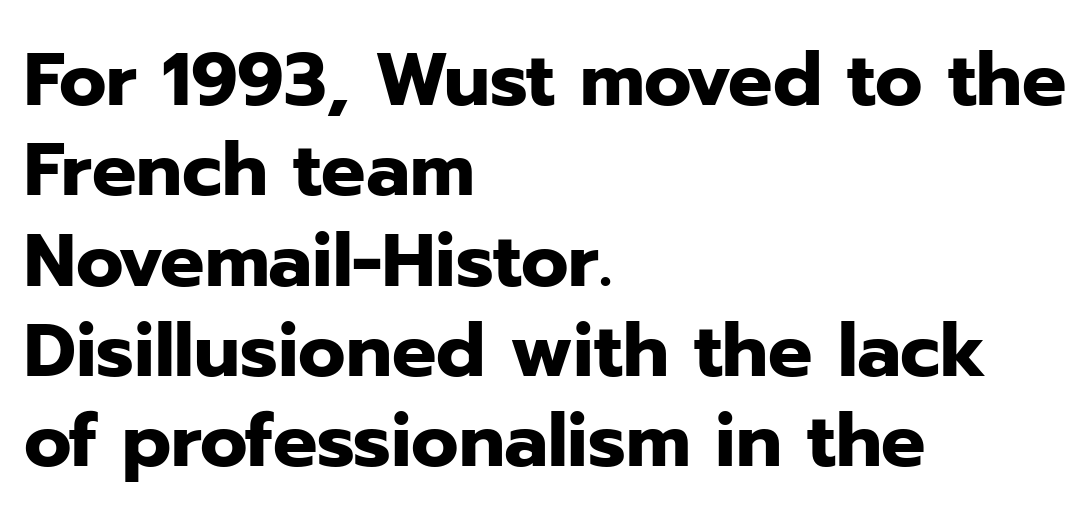
The image shows 74 px heavy sans-serif type, upright; set left-aligned, line spacing 1.22x, normal letter spacing, not underlined; low stroke contrast and a medium x-height.
